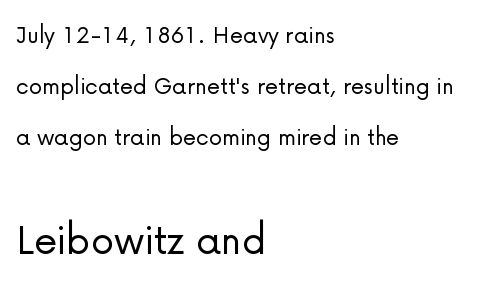
Q: Is the text bold? A: No.
Q: Is the text italic (slanted)? A: No, it is upright.
Q: Is the typeface a serif or a sans-serif typeface? A: Sans-serif.
Q: Is the text underlined? A: No.
Q: How is the paragraph aligned? A: Left-aligned.
Q: Is the spacing between letters normal or unusually wide? A: Normal.
Q: Which block of text is set in a larger size, the first (top) or the second (bottom)? A: The second (bottom) one.
Q: Width (condensed, normal, or wide)? A: Normal.
Q: Stroke contrast? A: Low.
Q: x-height? A: Medium.
Q: Monospaced? A: No.
